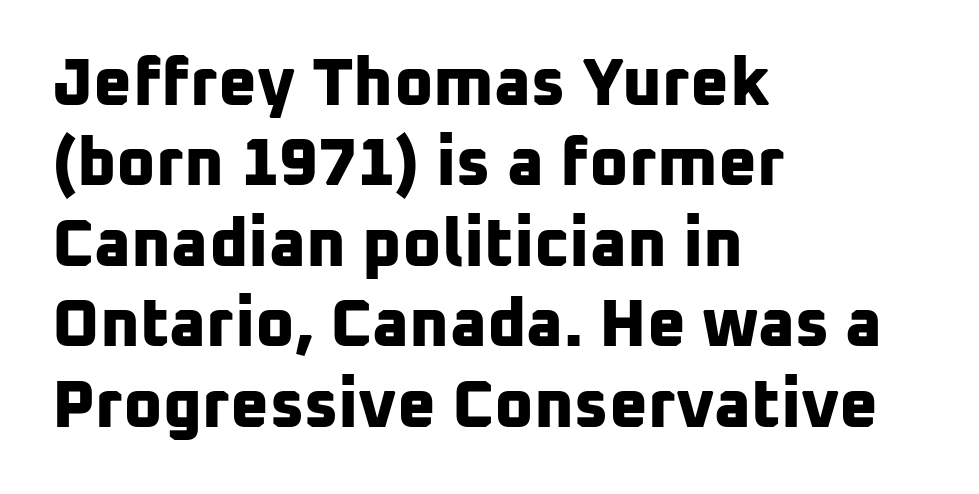
{"serif": "no", "bold": "yes", "weight": "bold", "width": "normal", "stroke_contrast": "low", "x_height": "medium", "monospaced": "no", "underline": "no", "align": "left", "line_spacing_ratio": 1.2, "letter_spacing": "normal", "letter_spacing_em": 0.0, "glyph_px": 67}
